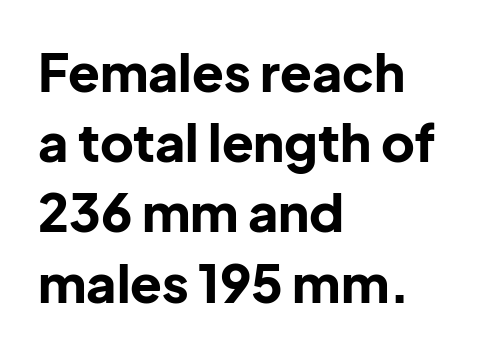
Q: Is the text bold? A: Yes.
Q: Is the text italic (slanted)? A: No, it is upright.
Q: Is the typeface a serif or a sans-serif typeface? A: Sans-serif.
Q: Is the text underlined? A: No.
Q: How is the paragraph aligned? A: Left-aligned.
Q: Is the spacing between letters normal or unusually wide? A: Normal.
Q: Is the spacing between lines tight, normal or loose? A: Normal.
Q: Width (condensed, normal, or wide)? A: Normal.
Q: Stroke contrast? A: Low.
Q: x-height? A: Medium.
Q: Monospaced? A: No.
